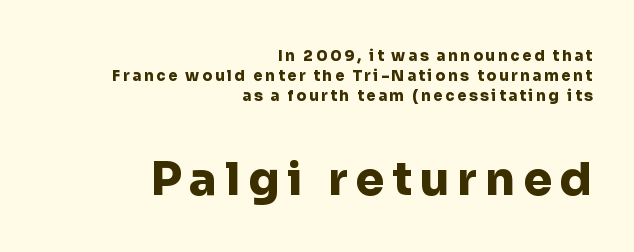
Q: Is the text bold? A: Yes.
Q: Is the text italic (slanted)? A: No, it is upright.
Q: Is the typeface a serif or a sans-serif typeface? A: Sans-serif.
Q: Is the text underlined? A: No.
Q: How is the paragraph aligned? A: Right-aligned.
Q: Is the spacing between lines tight, normal or loose? A: Normal.
Q: Which block of text is set in a larger size, the first (top) or the second (bottom)? A: The second (bottom) one.
Q: Width (condensed, normal, or wide)? A: Normal.
Q: Stroke contrast? A: Low.
Q: x-height? A: Medium.
Q: Monospaced? A: No.
